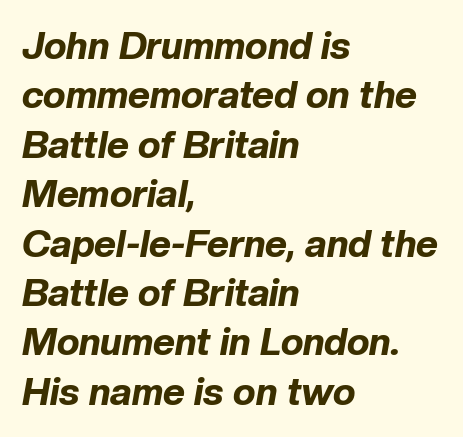
The passage is arranged the way most books set body copy — flush left. Think of a printed novel: that variable character pitch is what you see here. The glyphs are unaccompanied by any horizontal stroke below them. These lines carry a lot of weight — the face is fully bold. The specimen reads as italic at a glance. This rendering leaves character spacing at its baseline value.
